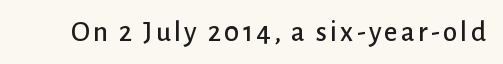
{"serif": "no", "italic": "no", "width": "normal", "stroke_contrast": "low", "x_height": "medium", "monospaced": "no", "underline": "no", "glyph_px": 29}
